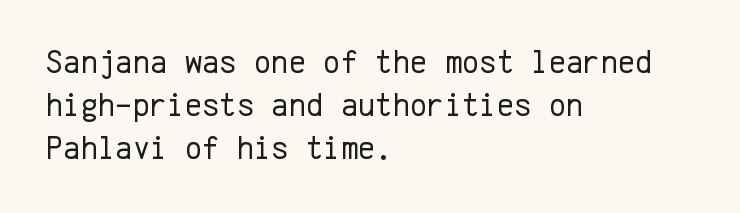
The image shows 33 px regular-weight sans-serif type, upright, monospaced; set left-aligned, normal line spacing (1.31x), normal letter spacing, not underlined; low stroke contrast and a medium x-height.
